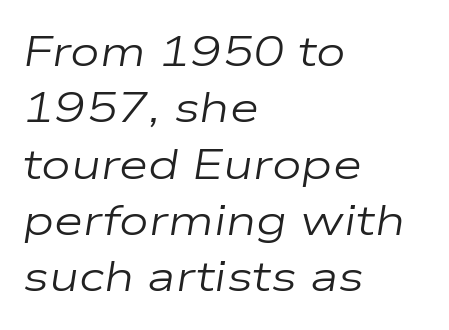
The image shows 42 px regular-weight, wide type, italic (leaning right); set left-aligned, normal line spacing (1.34x), normal letter spacing, not underlined; low stroke contrast and a medium x-height.
